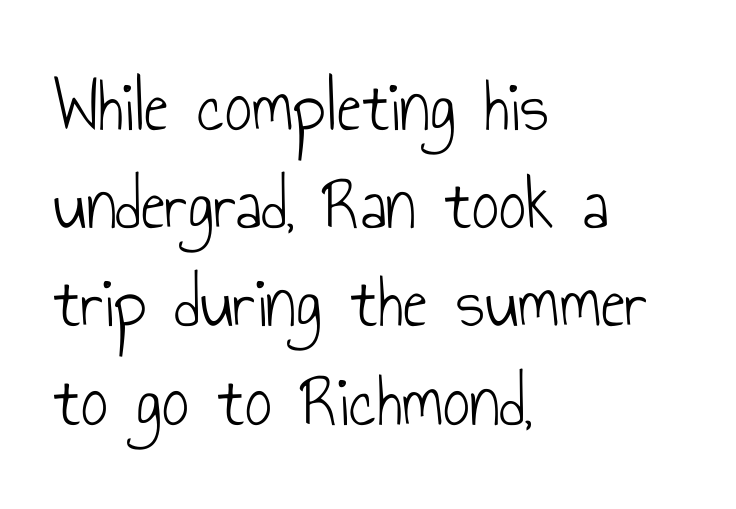
The image shows 75 px light, condensed sans-serif type, upright; set left-aligned, normal line spacing (1.31x), normal letter spacing, not underlined; low stroke contrast and a small x-height.
